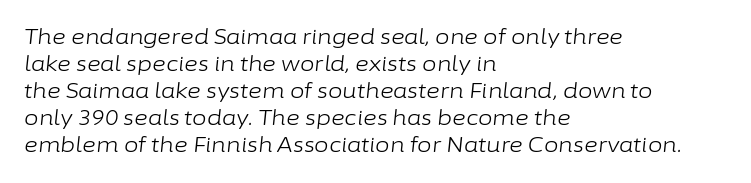
The strip under each line holds only bare page. These lines sit exactly where default settings would place them. Between one letter and the next there's only the usual sliver of space. Observe the lean: these are italic letterforms. A light-to-regular cut is what we see here.
